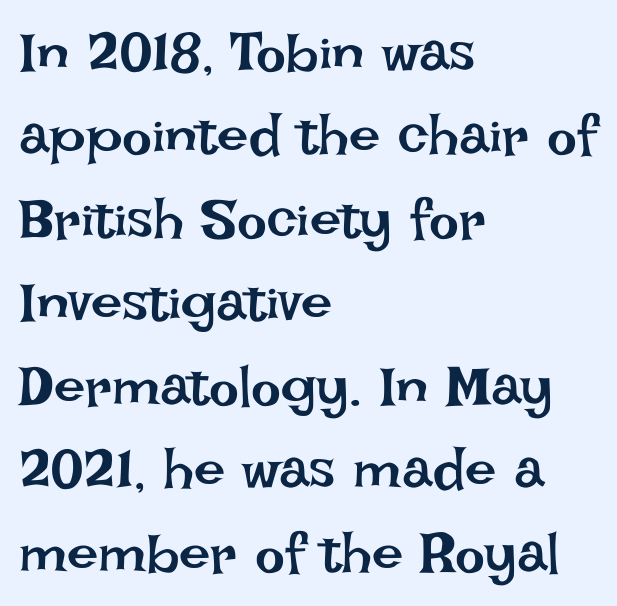
Q: Is the text bold? A: No.
Q: Is the text italic (slanted)? A: No, it is upright.
Q: Is the text underlined? A: No.
Q: How is the paragraph aligned? A: Left-aligned.
Q: Is the spacing between letters normal or unusually wide? A: Normal.
Q: Is the spacing between lines tight, normal or loose? A: Normal.
Q: Width (condensed, normal, or wide)? A: Normal.
Q: Stroke contrast? A: Low.
Q: x-height? A: Large.
Q: Monospaced? A: No.
